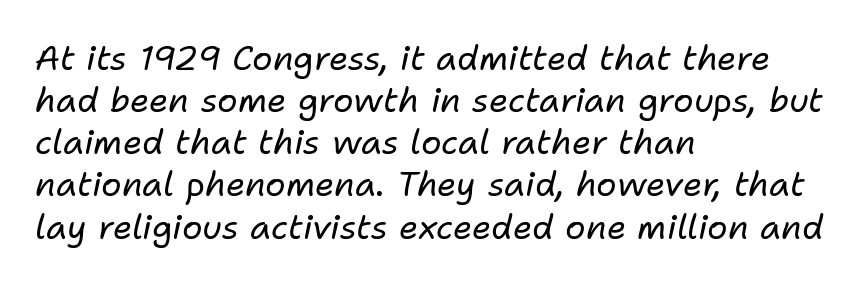
The image shows 34 px regular-weight type, italic (leaning right); set left-aligned, line spacing 1.24x, normal letter spacing, not underlined; low stroke contrast and a medium x-height.
